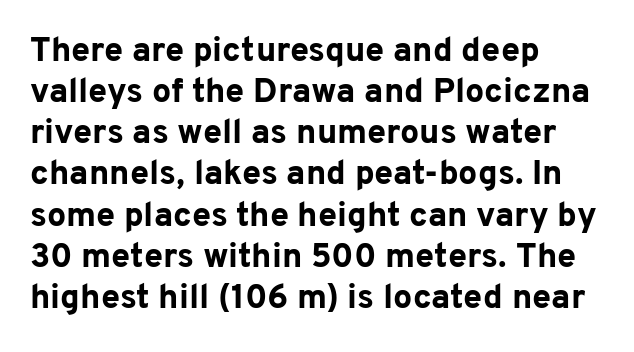
The image shows 34 px bold sans-serif type, upright; set left-aligned, line spacing 1.21x, normal letter spacing, not underlined; low stroke contrast and a medium x-height.
